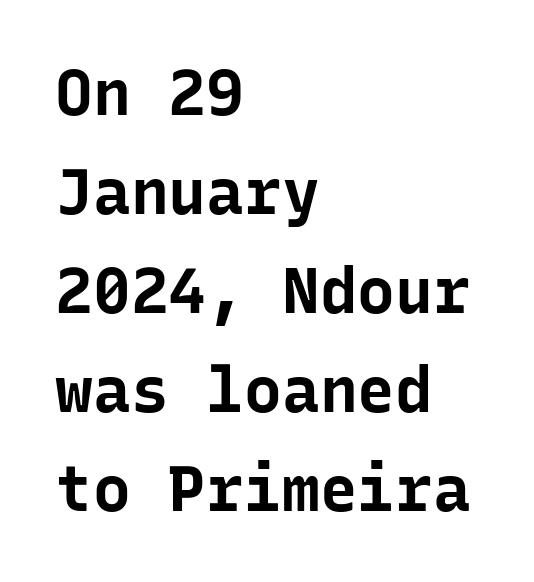
The letters are bold, with thick, heavy strokes. The type is set solid horizontally, with unmodified tracking. The paragraph shown leans on its left margin. Letters rest on an invisible, unmarked baseline.
